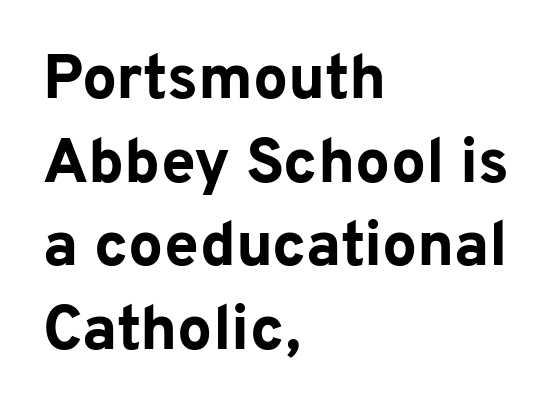
The image shows 62 px bold sans-serif type, upright; set left-aligned, normal line spacing (1.35x), normal letter spacing, not underlined; low stroke contrast and a medium x-height.
